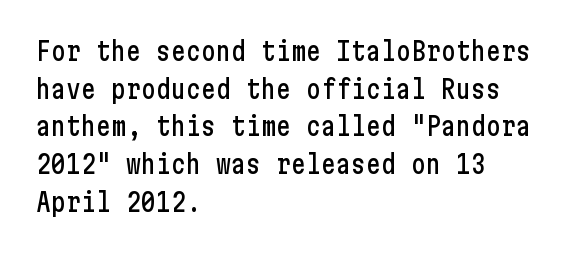
The image shows 25 px text type, upright; set left-aligned, normal line spacing (1.51x), normal letter spacing, not underlined.
